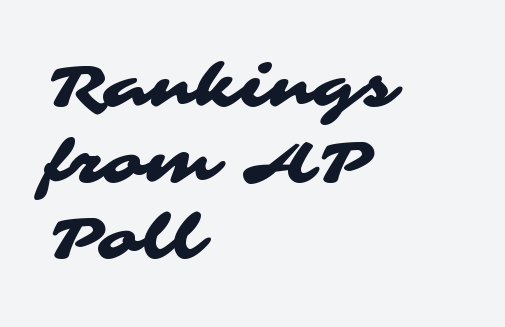
The image shows 60 px wide sans-serif type; set left-aligned, normal line spacing (1.27x), normal letter spacing, not underlined; medium stroke contrast and a medium x-height.
